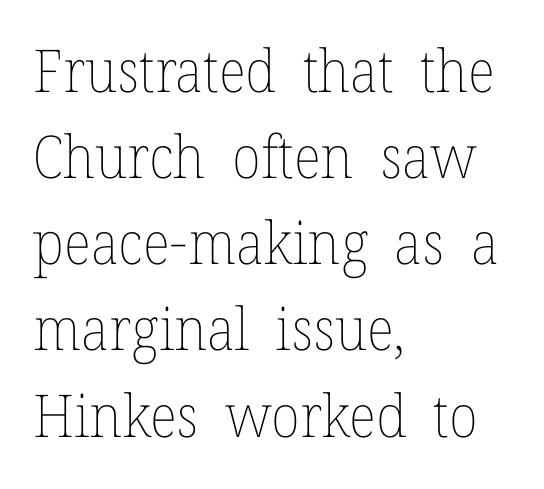
Q: Is the text bold? A: No.
Q: Is the text italic (slanted)? A: No, it is upright.
Q: Is the text underlined? A: No.
Q: How is the paragraph aligned? A: Left-aligned.
Q: Is the spacing between letters normal or unusually wide? A: Normal.
Q: Is the spacing between lines tight, normal or loose? A: Normal.
Q: Width (condensed, normal, or wide)? A: Normal.
Q: Stroke contrast? A: Low.
Q: x-height? A: Medium.
Q: Monospaced? A: No.
